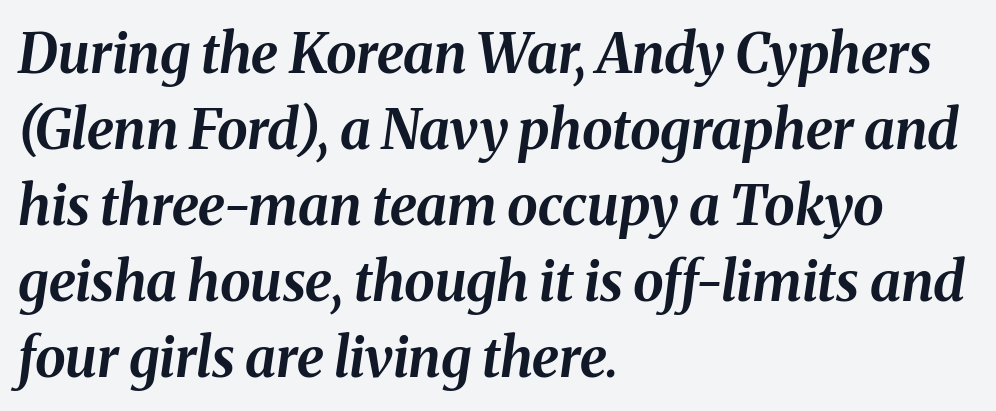
Q: Is the text bold? A: Yes.
Q: Is the text italic (slanted)? A: Yes, it leans right by about 8 degrees.
Q: Is the text underlined? A: No.
Q: How is the paragraph aligned? A: Left-aligned.
Q: Is the spacing between letters normal or unusually wide? A: Normal.
Q: Is the spacing between lines tight, normal or loose? A: Normal.
Q: Width (condensed, normal, or wide)? A: Normal.
Q: Stroke contrast? A: Medium.
Q: x-height? A: Medium.
Q: Monospaced? A: No.
